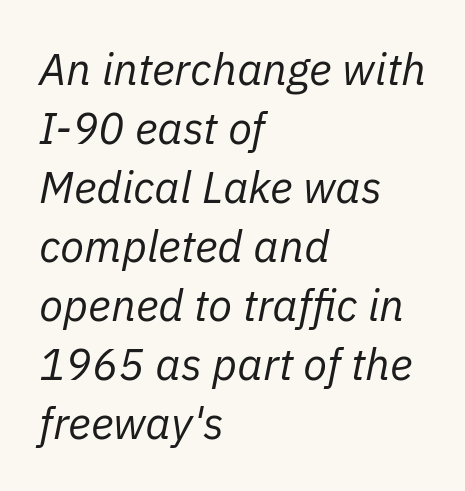
The foot of each line stays bare and open. Normally led — the rows are evenly, conventionally spaced. The typesetting does not lean heavy: it is not bold. Spacing verdict: proportional, widths tailored to each character.
